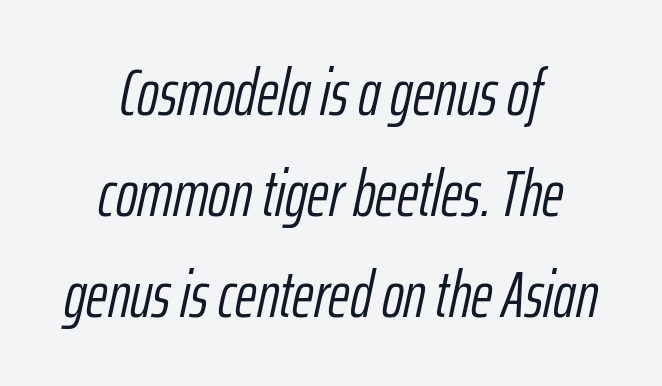
{"italic": "yes", "lean": "right", "slant_degrees": 12, "bold": "no", "weight": "light", "width": "condensed", "stroke_contrast": "low", "x_height": "medium", "monospaced": "no", "underline": "no", "align": "center", "line_spacing": "normal", "line_spacing_ratio": 1.53, "letter_spacing": "normal", "letter_spacing_em": 0.0, "glyph_px": 66}
